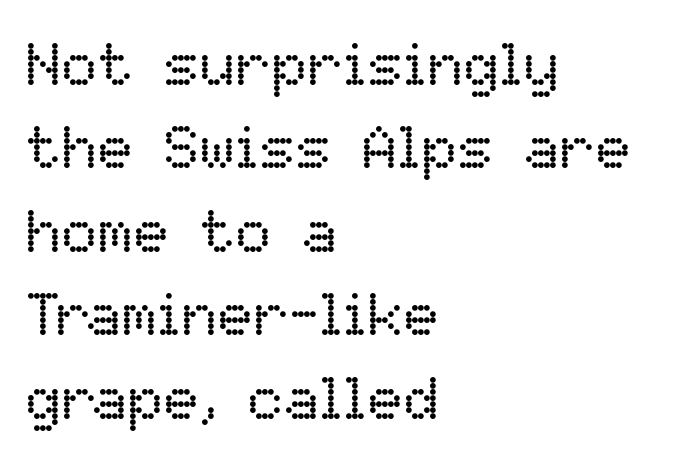
{"italic": "no", "bold": "no", "weight": "regular", "width": "normal", "stroke_contrast": "low", "x_height": "medium", "monospaced": "no", "underline": "no", "align": "left", "line_spacing": "normal", "line_spacing_ratio": 1.39, "letter_spacing": "normal", "letter_spacing_em": 0.0, "glyph_px": 60}
